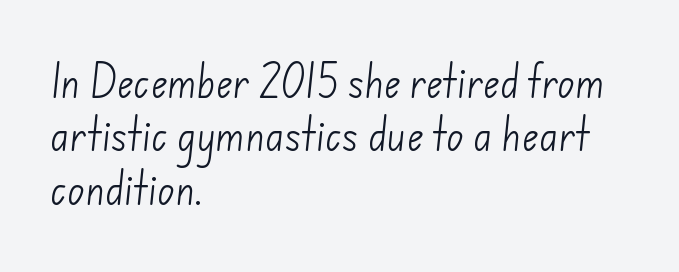
{"serif": "no", "bold": "no", "weight": "light", "width": "normal", "stroke_contrast": "low", "x_height": "small", "monospaced": "no", "underline": "no", "align": "left", "line_spacing": "normal", "line_spacing_ratio": 1.48, "letter_spacing": "normal", "letter_spacing_em": 0.0, "glyph_px": 36}
